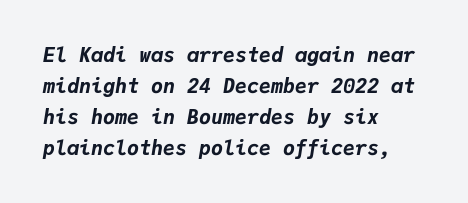
The image shows 20 px bold type, italic (leaning right); set left-aligned, normal line spacing (1.55x), normal letter spacing, not underlined.
